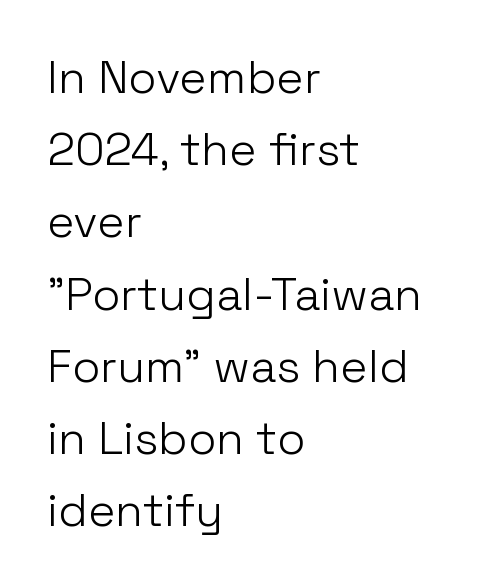
Q: Is the text bold? A: No.
Q: Is the text italic (slanted)? A: No, it is upright.
Q: Is the typeface a serif or a sans-serif typeface? A: Sans-serif.
Q: Is the text underlined? A: No.
Q: How is the paragraph aligned? A: Left-aligned.
Q: Is the spacing between letters normal or unusually wide? A: Normal.
Q: Is the spacing between lines tight, normal or loose? A: Normal.
Q: Width (condensed, normal, or wide)? A: Normal.
Q: Stroke contrast? A: Low.
Q: x-height? A: Medium.
Q: Monospaced? A: No.
